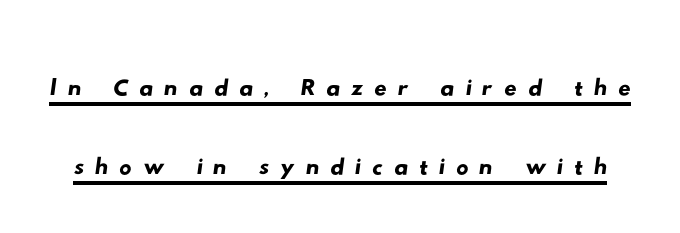
{"serif": "no", "width": "wide", "stroke_contrast": "low", "x_height": "small", "monospaced": "no", "underline": "yes", "line_spacing": "normal", "line_spacing_ratio": 1.28, "glyph_px": 62}
